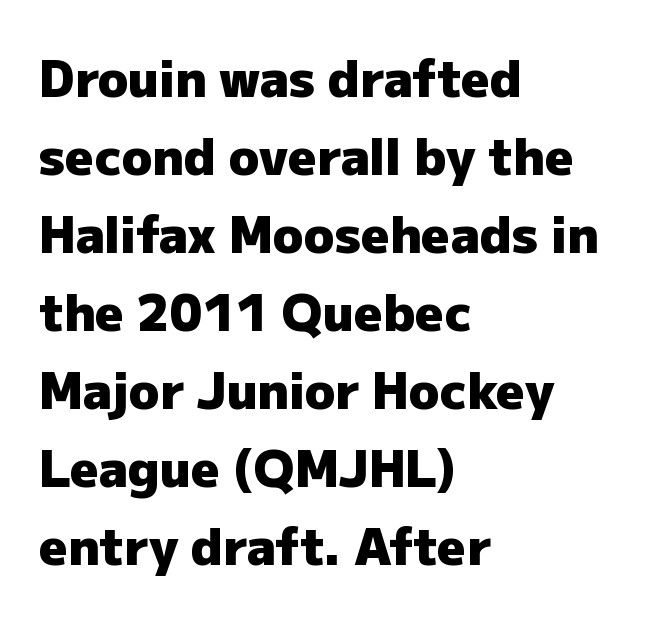
{"serif": "no", "italic": "no", "bold": "yes", "weight": "heavy", "width": "normal", "stroke_contrast": "low", "x_height": "medium", "monospaced": "no", "underline": "no", "align": "left", "line_spacing": "normal", "line_spacing_ratio": 1.56, "letter_spacing": "normal", "letter_spacing_em": 0.0, "glyph_px": 50}
